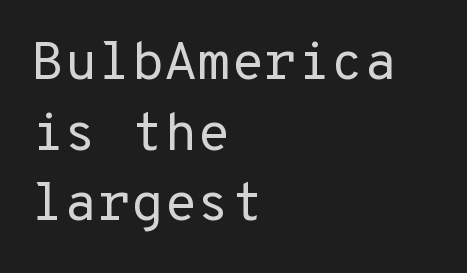
The image shows 54 px regular-weight sans-serif type, upright; set left-aligned, normal line spacing (1.31x), normal letter spacing, not underlined; low stroke contrast and a medium x-height.
